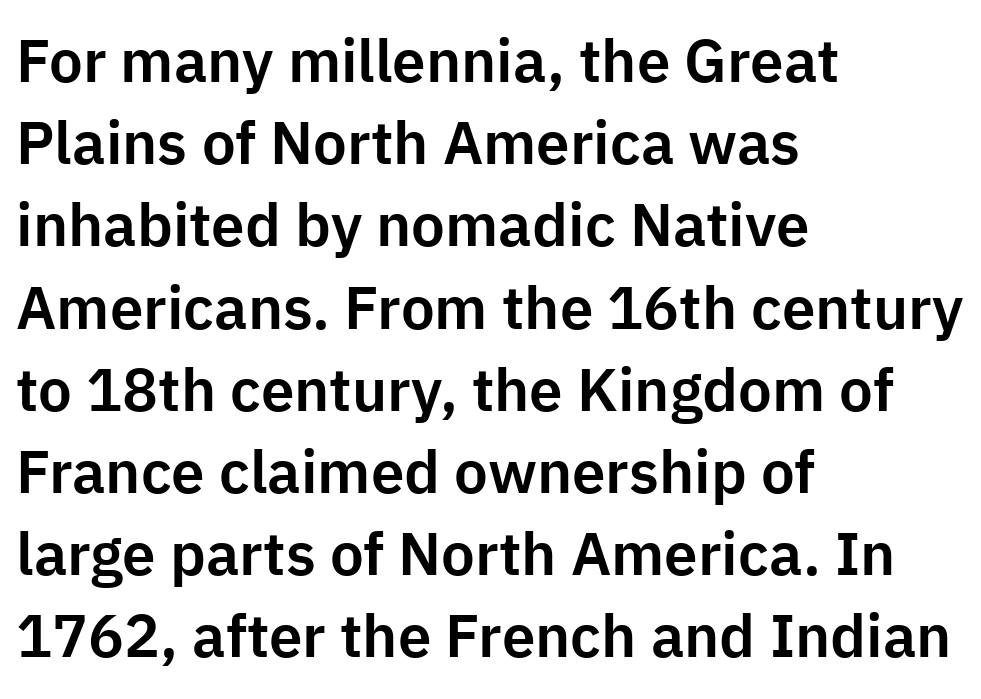
There is no visible air inserted between adjacent glyphs. Layout note: lines flush left. The specimen omits any rule beneath the text block's lines. Is this a sans? Yes — the strokes have no serifs. Each new line begins a customary step beneath the previous one. Every character sits straight up, as roman type does.
